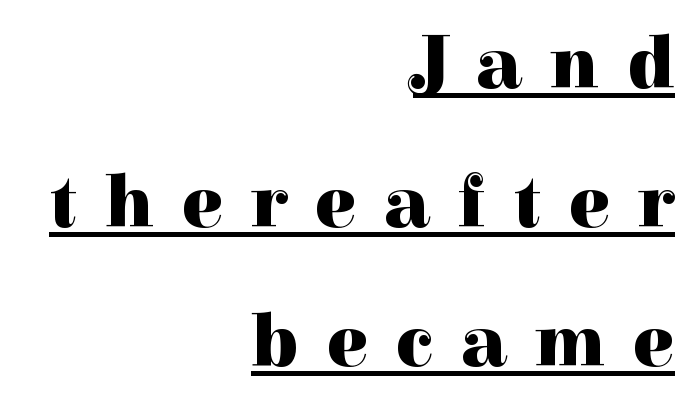
Q: Is the text bold? A: Yes.
Q: Is the text italic (slanted)? A: No, it is upright.
Q: Is the typeface a serif or a sans-serif typeface? A: Serif.
Q: Is the text underlined? A: Yes.
Q: How is the paragraph aligned? A: Right-aligned.
Q: Is the spacing between letters normal or unusually wide? A: Unusually wide.
Q: Width (condensed, normal, or wide)? A: Normal.
Q: Stroke contrast? A: High.
Q: x-height? A: Medium.
Q: Monospaced? A: No.
